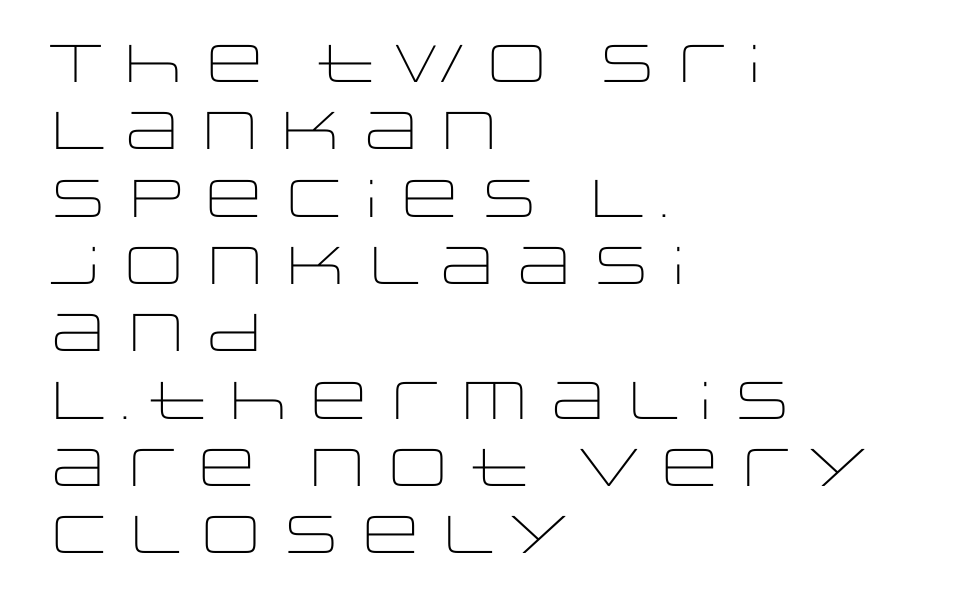
{"serif": "no", "italic": "no", "bold": "no", "weight": "light", "width": "wide", "stroke_contrast": "low", "x_height": "large", "monospaced": "no", "underline": "no", "align": "left", "line_spacing": "normal", "line_spacing_ratio": 1.27, "letter_spacing": "normal", "letter_spacing_em": 0.0, "glyph_px": 53}
